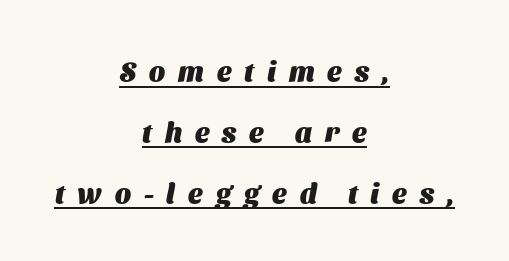
Q: Is the text bold? A: Yes.
Q: Is the typeface a serif or a sans-serif typeface? A: Sans-serif.
Q: Is the text underlined? A: Yes.
Q: How is the paragraph aligned? A: Centered.
Q: Is the spacing between letters normal or unusually wide? A: Unusually wide.
Q: Is the spacing between lines tight, normal or loose? A: Loose.
Q: Width (condensed, normal, or wide)? A: Normal.
Q: Stroke contrast? A: Medium.
Q: x-height? A: Medium.
Q: Monospaced? A: No.
